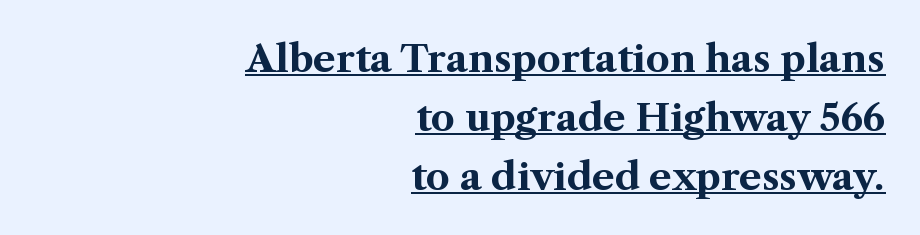
{"serif": "yes", "italic": "no", "bold": "yes", "weight": "bold", "width": "normal", "stroke_contrast": "medium", "x_height": "medium", "monospaced": "no", "underline": "yes", "align": "right", "line_spacing": "normal", "line_spacing_ratio": 1.55, "letter_spacing": "normal", "letter_spacing_em": 0.0, "glyph_px": 38}
